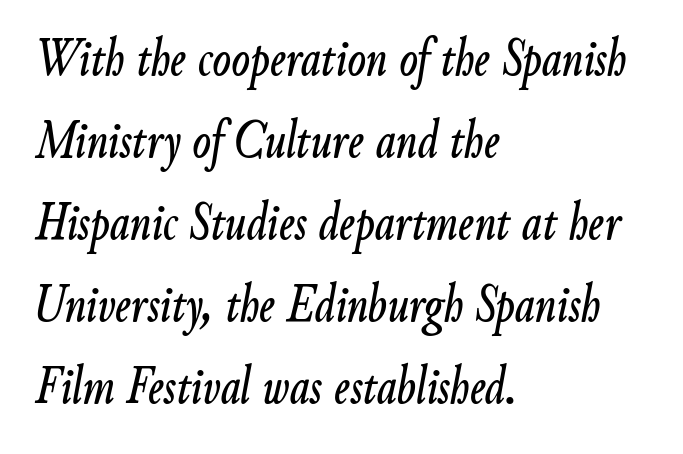
{"italic": "yes", "lean": "right", "slant_degrees": 9, "width": "condensed", "stroke_contrast": "low", "x_height": "small", "monospaced": "no", "underline": "no", "align": "left", "line_spacing": "normal", "line_spacing_ratio": 1.52, "letter_spacing": "normal", "letter_spacing_em": 0.0, "glyph_px": 54}
